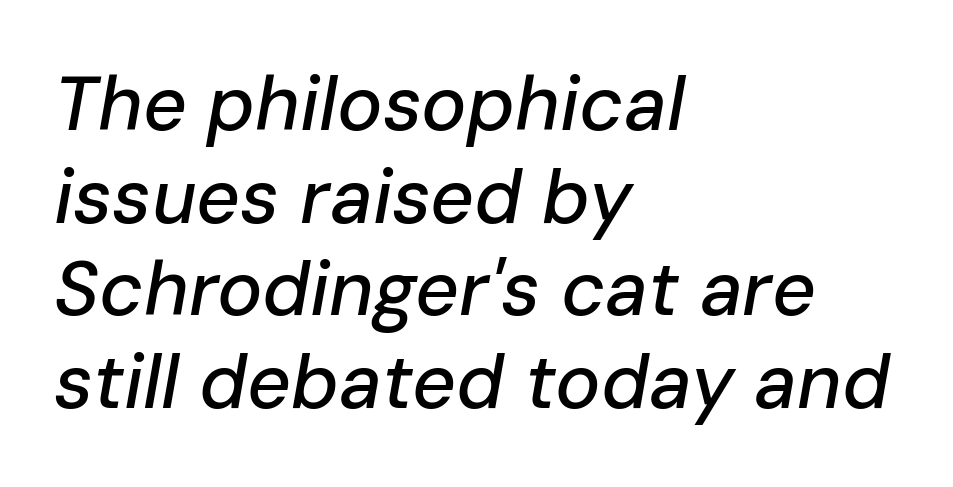
Q: Is the text italic (slanted)? A: Yes, it leans right by about 10 degrees.
Q: Is the text underlined? A: No.
Q: How is the paragraph aligned? A: Left-aligned.
Q: Is the spacing between letters normal or unusually wide? A: Normal.
Q: Width (condensed, normal, or wide)? A: Normal.
Q: Stroke contrast? A: Low.
Q: x-height? A: Medium.
Q: Monospaced? A: No.
